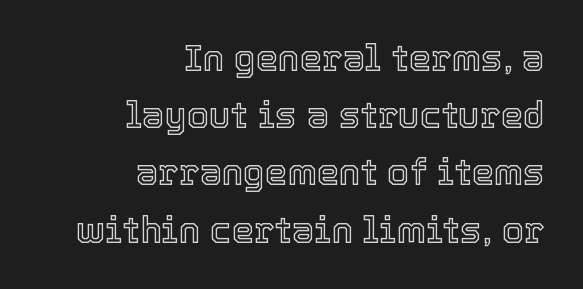
Q: Is the text italic (slanted)? A: No, it is upright.
Q: Is the text underlined? A: No.
Q: How is the paragraph aligned? A: Right-aligned.
Q: Is the spacing between letters normal or unusually wide? A: Normal.
Q: Is the spacing between lines tight, normal or loose? A: Normal.
Q: Width (condensed, normal, or wide)? A: Normal.
Q: x-height? A: Medium.
Q: Monospaced? A: No.
